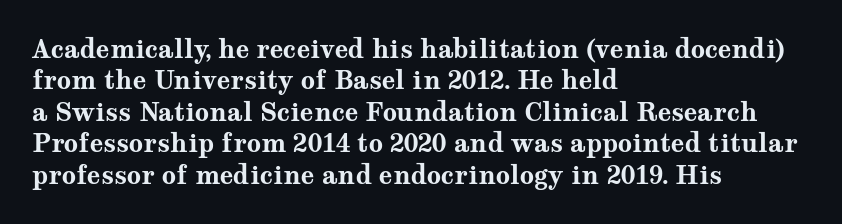
The image shows 25 px bold type, upright; set left-aligned, normal line spacing (1.26x), normal letter spacing, not underlined.
